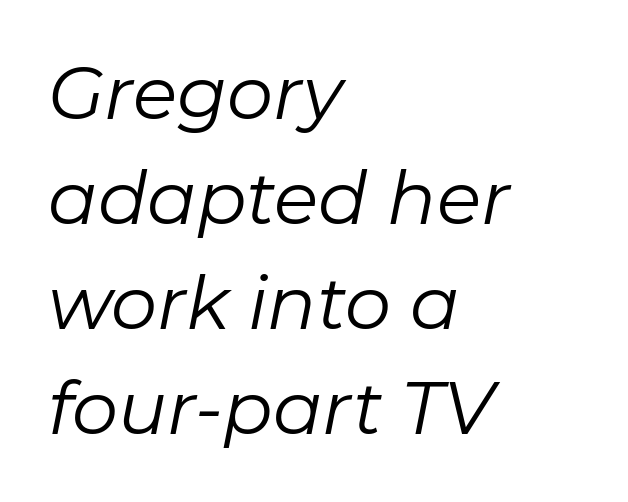
{"italic": "yes", "lean": "right", "slant_degrees": 11, "bold": "no", "weight": "regular", "width": "normal", "stroke_contrast": "low", "x_height": "medium", "monospaced": "no", "underline": "no", "align": "left", "line_spacing": "normal", "line_spacing_ratio": 1.44, "letter_spacing": "normal", "letter_spacing_em": 0.0, "glyph_px": 73}
